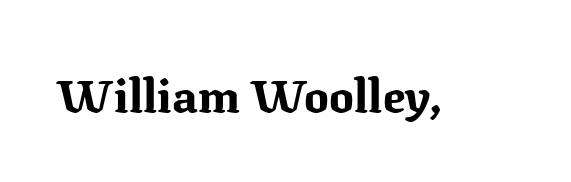
The image shows 46 px bold serif type, upright; set normal letter spacing, not underlined; medium stroke contrast and a medium x-height.
